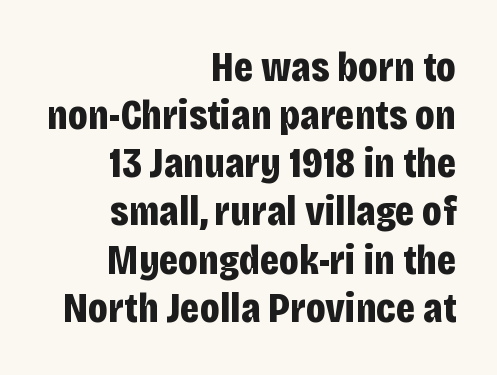
{"serif": "no", "italic": "no", "bold": "yes", "weight": "bold", "width": "condensed", "stroke_contrast": "low", "x_height": "large", "monospaced": "no", "underline": "no", "align": "right", "line_spacing": "tight", "line_spacing_ratio": 1.12, "letter_spacing": "normal", "letter_spacing_em": 0.0, "glyph_px": 43}
